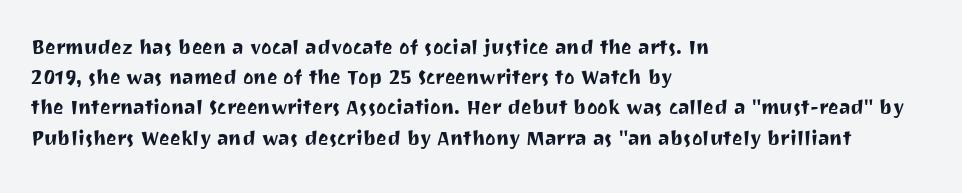
Standard letterfit; no display-style spreading of the glyphs. A typesetter would mark this as roman, not italic. Does the copy run flush right? No — it runs flush left. Words float on clear page, feet unadorned.
